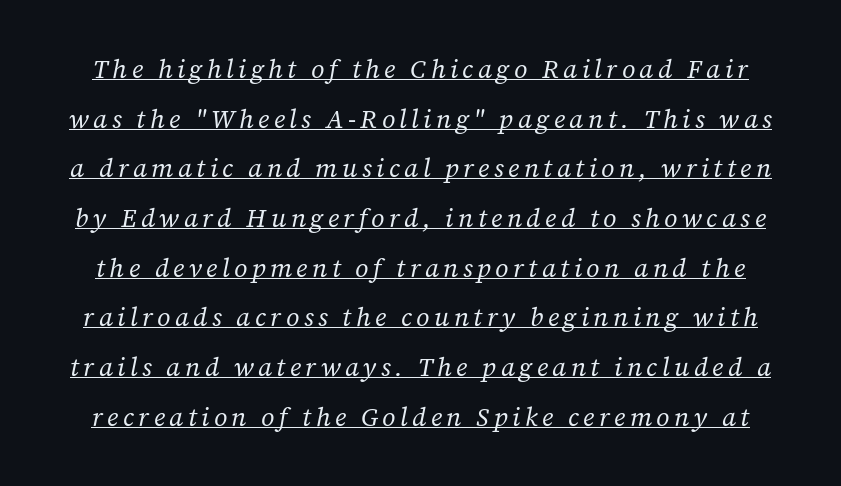
Descenders here cross a horizontal rule under the line. Students, observe: this is what heavily led, spacious text looks like. Bold? No — there's no thickening of the strokes. Characters are canted at an angle relative to the baseline's perpendicular.
